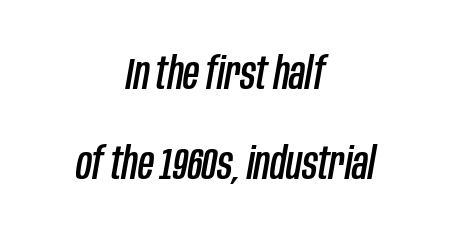
Each row of text sits above clean, open space. You can tell it's italic because the verticals aren't actually vertical. Spacing verdict: proportional, widths tailored to each character. The passage is arranged like a title page — every line centered.
